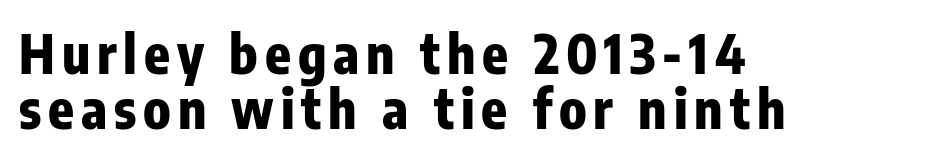
Q: Is the text bold? A: Yes.
Q: Is the text italic (slanted)? A: No, it is upright.
Q: Is the typeface a serif or a sans-serif typeface? A: Sans-serif.
Q: Is the text underlined? A: No.
Q: How is the paragraph aligned? A: Left-aligned.
Q: Is the spacing between lines tight, normal or loose? A: Tight.
Q: Width (condensed, normal, or wide)? A: Condensed.
Q: Stroke contrast? A: Low.
Q: x-height? A: Medium.
Q: Monospaced? A: No.
